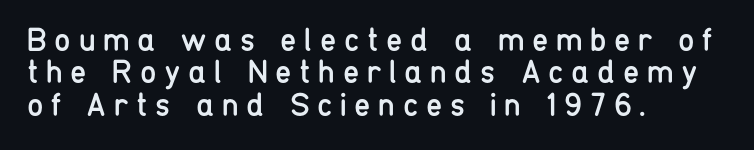
The image shows 33 px regular-weight, condensed sans-serif type, upright; set left-aligned, tight line spacing (0.98x), unusually wide letter spacing (+0.23 em), not underlined; low stroke contrast and a medium x-height.
